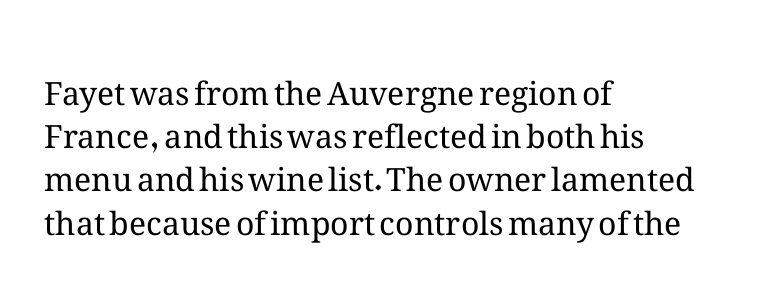
No word sits above an underline. Every stem runs plumb, perpendicular to the baseline. Character widths vary here, with narrow letters taking less room than wide ones. Vertical stems look standard width or narrower in stroke. The text block is weighted toward the left margin, trailing off unevenly rightward.
